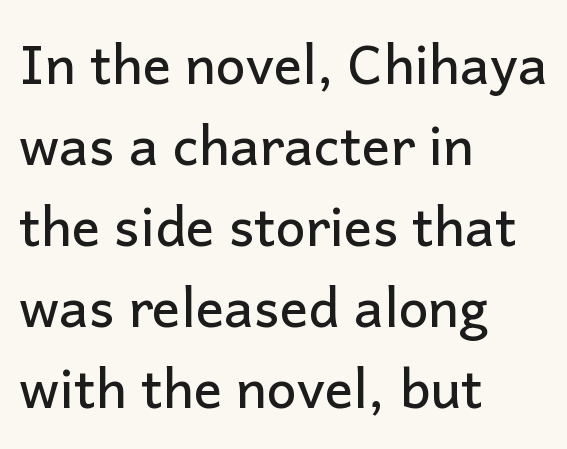
Underlining? Definitely not there. The letters carry no serifs — their stems end cleanly without finishing strokes. The setting favours the left margin, as ordinary paragraphs usually do. Whoever set this chose a conventional vertical rhythm. Notice how the stems are strictly vertical — no italics here.
